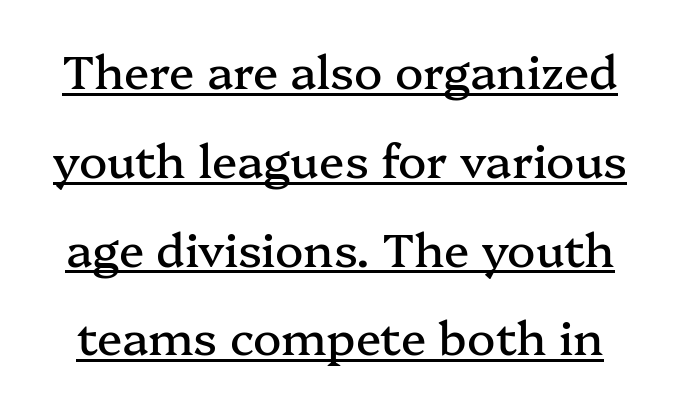
The image shows 47 px serif type, upright; set line spacing 1.89x, normal letter spacing, underlined; medium stroke contrast and a medium x-height.
